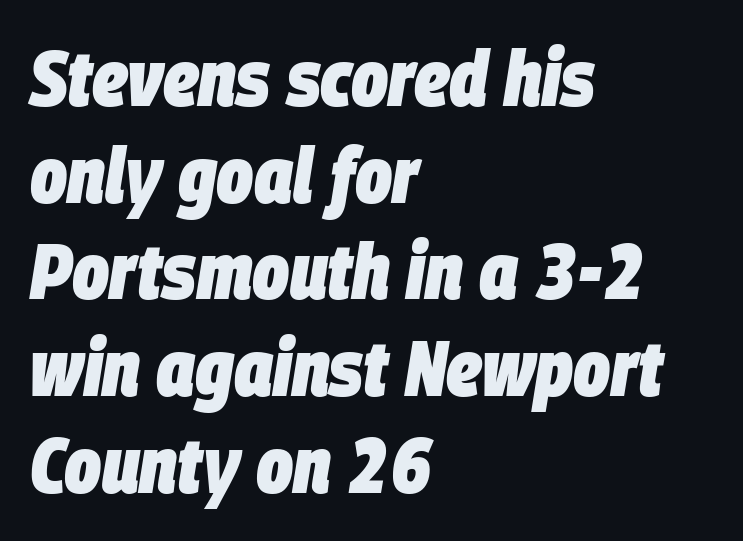
A clean baseline with only descenders dipping below it. You could not count columns in this text — the font is proportionally spaced. The text carries the slant typical of an italic or oblique font. Compared with typical body copy, the letter spacing here is the same. You'd pick this weight for a headline — it's a proper bold.
